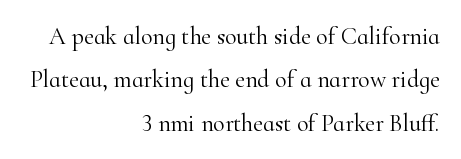
The image shows 24 px text type, upright; set right-aligned, line spacing 1.81x, normal letter spacing, not underlined.
